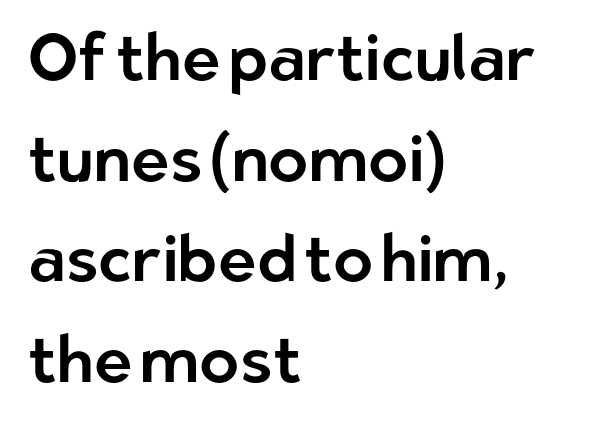
The image shows 65 px sans-serif type, upright; set left-aligned, normal line spacing (1.55x), normal letter spacing, not underlined; low stroke contrast and a medium x-height.
